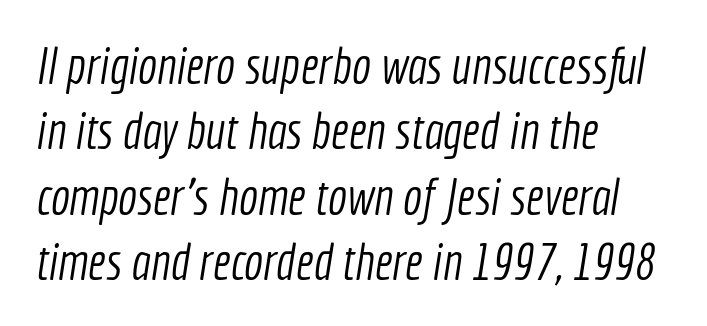
{"serif": "no", "bold": "no", "weight": "light", "width": "condensed", "x_height": "medium", "monospaced": "no", "underline": "no", "align": "left", "line_spacing": "normal", "line_spacing_ratio": 1.28, "letter_spacing": "normal", "letter_spacing_em": 0.0, "glyph_px": 51}
